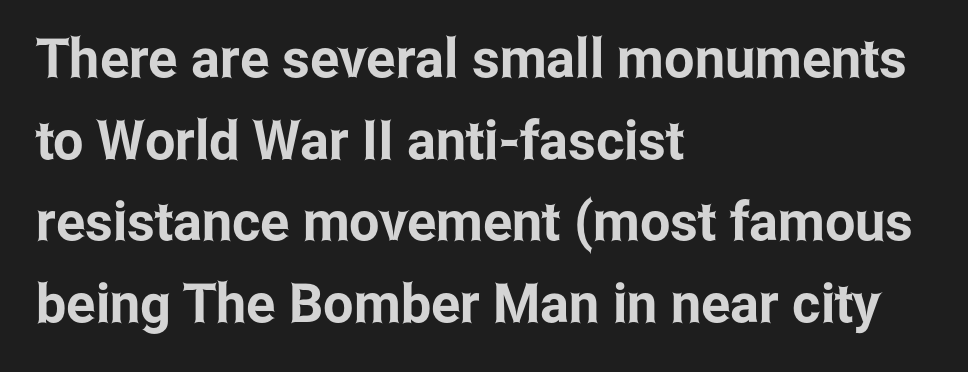
{"serif": "no", "italic": "no", "width": "condensed", "stroke_contrast": "low", "x_height": "medium", "monospaced": "no", "underline": "no", "align": "left", "line_spacing": "normal", "line_spacing_ratio": 1.51, "letter_spacing": "normal", "letter_spacing_em": 0.0, "glyph_px": 54}
